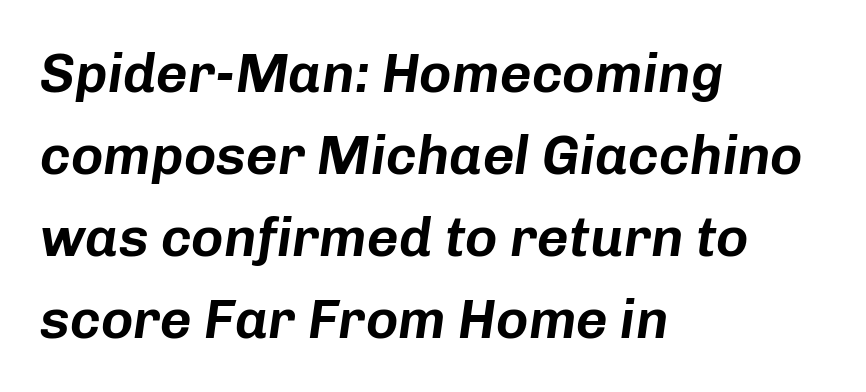
Proportional: the letters do not fall into vertical columns. This rendering uses left alignment, leaving the right contour irregular. The gap between lines stays unmarked. This sample uses an oblique cut, with every glyph tilted off the vertical. Nobody touched the tracking dial on this one.
